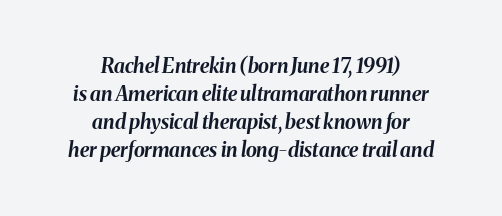
The image shows 20 px bold type, italic (leaning right); set centered, normal line spacing (1.4x), normal letter spacing, not underlined.
